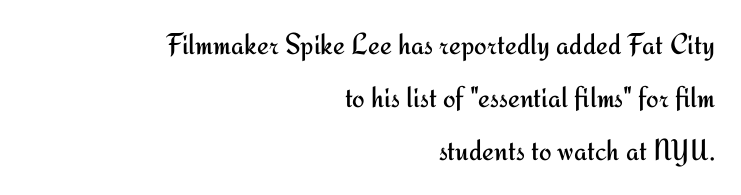
{"serif": "no", "italic": "no", "bold": "no", "weight": "regular", "width": "normal", "stroke_contrast": "medium", "x_height": "small", "monospaced": "no", "underline": "no", "align": "right", "line_spacing_ratio": 1.77, "letter_spacing": "normal", "letter_spacing_em": 0.0, "glyph_px": 30}
